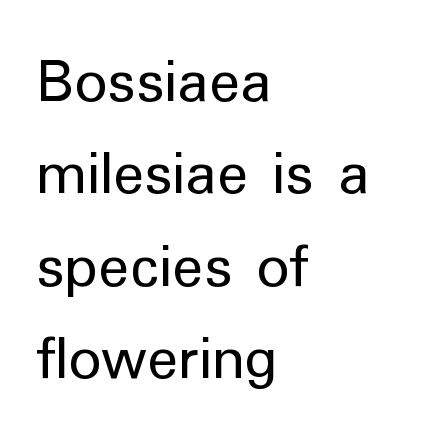
Q: Is the text bold? A: No.
Q: Is the text italic (slanted)? A: No, it is upright.
Q: Is the typeface a serif or a sans-serif typeface? A: Sans-serif.
Q: Is the text underlined? A: No.
Q: How is the paragraph aligned? A: Left-aligned.
Q: Is the spacing between letters normal or unusually wide? A: Normal.
Q: Is the spacing between lines tight, normal or loose? A: Normal.
Q: Width (condensed, normal, or wide)? A: Normal.
Q: Stroke contrast? A: Low.
Q: x-height? A: Medium.
Q: Monospaced? A: No.
